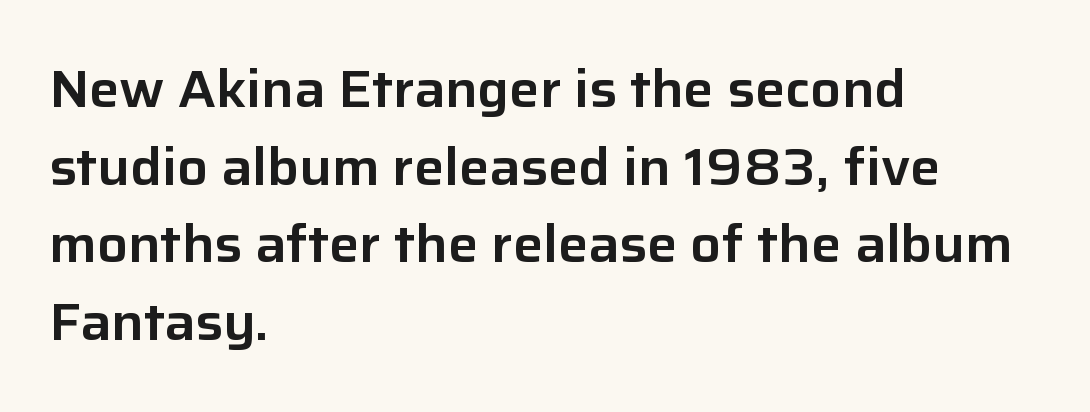
The image shows 51 px sans-serif type, upright; set left-aligned, normal line spacing (1.52x), normal letter spacing, not underlined; low stroke contrast and a medium x-height.
